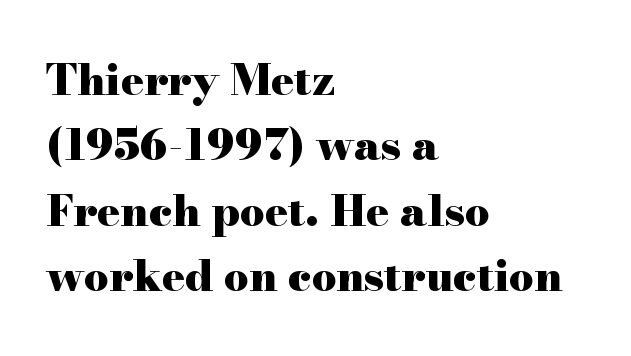
The image shows 43 px heavy, wide serif type, upright; set left-aligned, normal line spacing (1.52x), normal letter spacing, not underlined; high stroke contrast and a small x-height.
